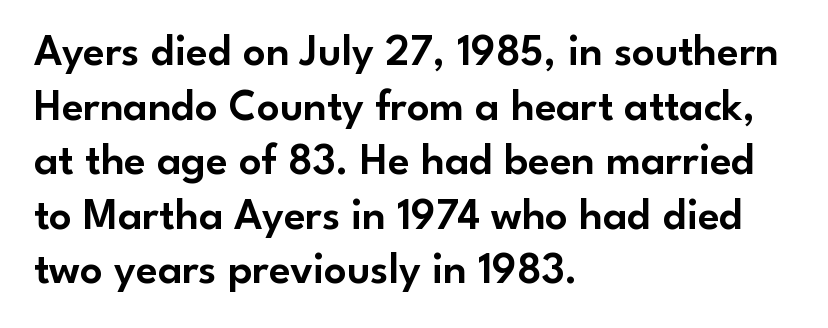
{"serif": "no", "italic": "no", "width": "normal", "stroke_contrast": "low", "x_height": "small", "monospaced": "no", "underline": "no", "align": "left", "line_spacing_ratio": 1.24, "letter_spacing": "normal", "letter_spacing_em": 0.0, "glyph_px": 44}
